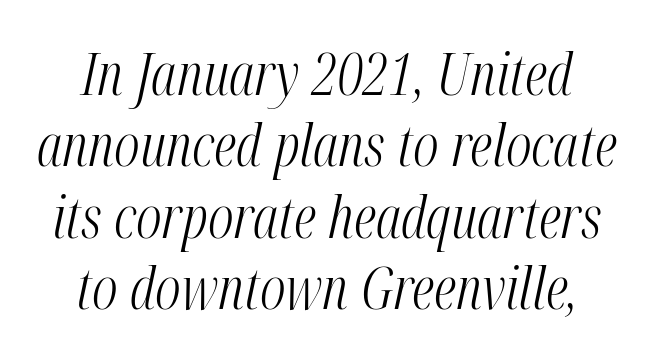
A quiet, ordinary-to-light weight characterises the typeface. Caption: standard tracking, unaltered. Bare-footed words on every line. Compared with ordinary roman type, these characters are visibly tilted.
